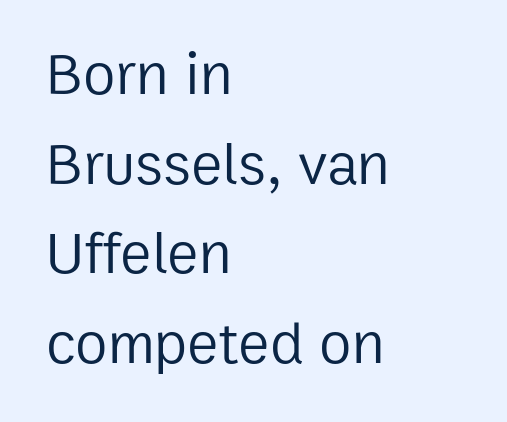
The image shows 59 px regular-weight sans-serif type, upright; set left-aligned, normal line spacing (1.52x), normal letter spacing, not underlined; low stroke contrast and a medium x-height.
